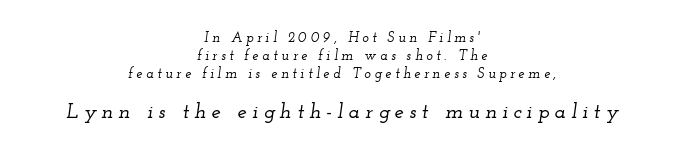
Q: Is the text italic (slanted)? A: Yes, it leans right by about 12 degrees.
Q: Is the text underlined? A: No.
Q: How is the paragraph aligned? A: Centered.
Q: Is the spacing between letters normal or unusually wide? A: Unusually wide.
Q: Is the spacing between lines tight, normal or loose? A: Normal.
Q: Which block of text is set in a larger size, the first (top) or the second (bottom)? A: The second (bottom) one.
